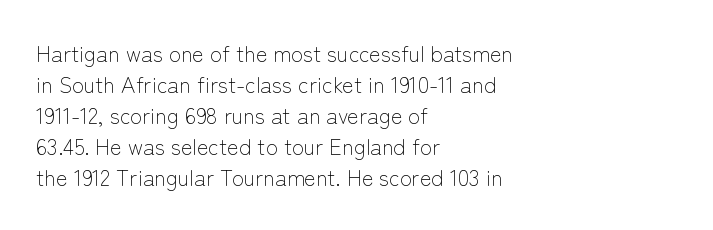
{"italic": "no", "bold": "no", "underline": "no", "align": "left", "line_spacing": "normal", "line_spacing_ratio": 1.41, "letter_spacing": "normal", "letter_spacing_em": 0.0, "glyph_px": 22}
